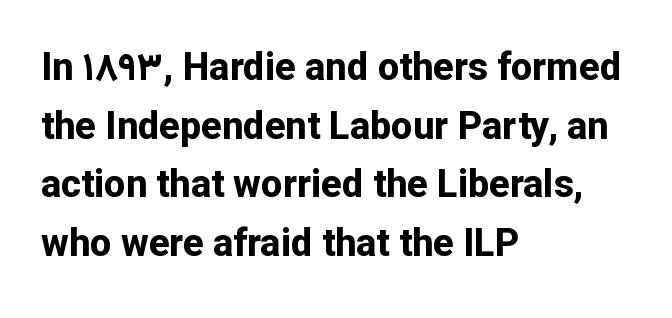
Q: Is the text bold? A: Yes.
Q: Is the text italic (slanted)? A: No, it is upright.
Q: Is the typeface a serif or a sans-serif typeface? A: Sans-serif.
Q: Is the text underlined? A: No.
Q: How is the paragraph aligned? A: Left-aligned.
Q: Is the spacing between letters normal or unusually wide? A: Normal.
Q: Is the spacing between lines tight, normal or loose? A: Normal.
Q: Width (condensed, normal, or wide)? A: Normal.
Q: Stroke contrast? A: Low.
Q: x-height? A: Medium.
Q: Monospaced? A: No.
